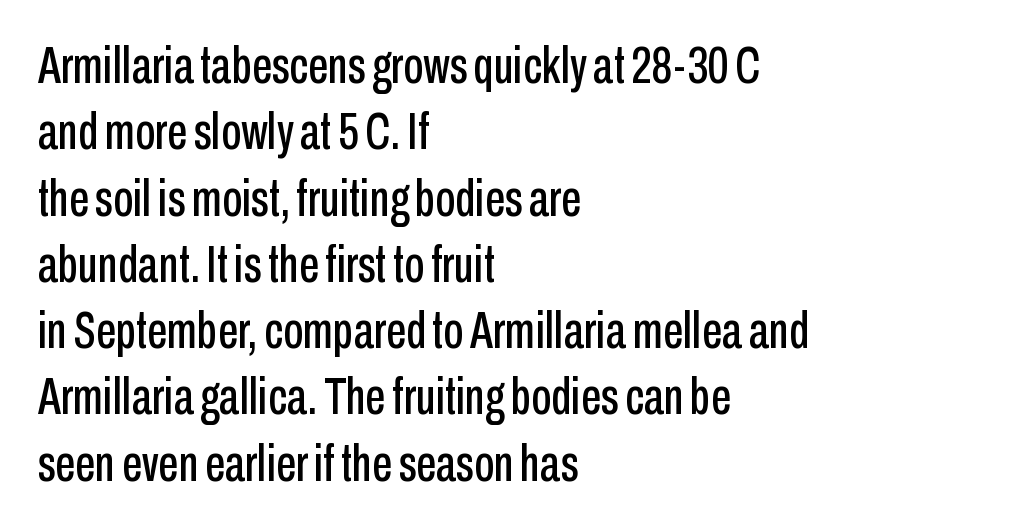
Q: Is the text italic (slanted)? A: No, it is upright.
Q: Is the typeface a serif or a sans-serif typeface? A: Sans-serif.
Q: Is the text underlined? A: No.
Q: How is the paragraph aligned? A: Left-aligned.
Q: Is the spacing between letters normal or unusually wide? A: Normal.
Q: Is the spacing between lines tight, normal or loose? A: Normal.
Q: Width (condensed, normal, or wide)? A: Condensed.
Q: Stroke contrast? A: Low.
Q: x-height? A: Medium.
Q: Monospaced? A: No.
